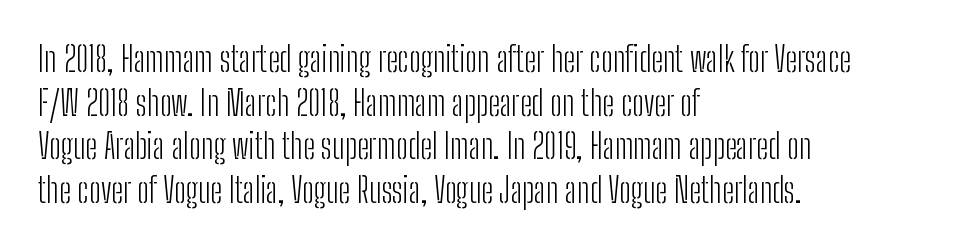
The words here are not underlined. Classification — sans serif. This sample has the flowing, uneven cadence of proportional lettering. Summary of vertical rhythm: regular, with standard interline spacing. You could call the tracking neutral — neither tight nor loose.
